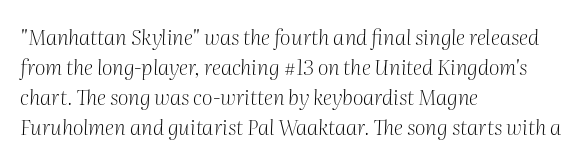
Is there much room between lines? A standard amount, neither cramped nor airy. You can tell it's italic because the verticals aren't actually vertical. The strip under each line holds only bare page. The characters are drawn with everyday or finer stroke widths.
